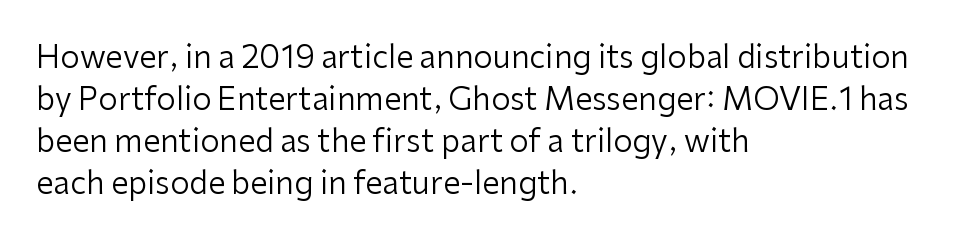
Q: Is the text bold? A: No.
Q: Is the text italic (slanted)? A: No, it is upright.
Q: Is the typeface a serif or a sans-serif typeface? A: Sans-serif.
Q: Is the text underlined? A: No.
Q: How is the paragraph aligned? A: Left-aligned.
Q: Is the spacing between letters normal or unusually wide? A: Normal.
Q: Is the spacing between lines tight, normal or loose? A: Normal.
Q: Width (condensed, normal, or wide)? A: Normal.
Q: Stroke contrast? A: Low.
Q: x-height? A: Medium.
Q: Monospaced? A: No.
